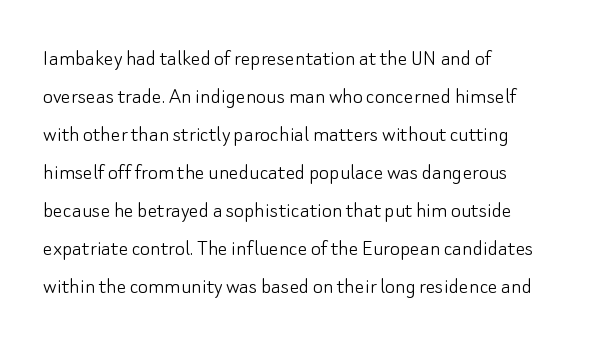
{"italic": "no", "bold": "no", "underline": "no", "align": "left", "line_spacing": "normal", "line_spacing_ratio": 1.58, "letter_spacing": "normal", "letter_spacing_em": 0.0, "glyph_px": 24}
